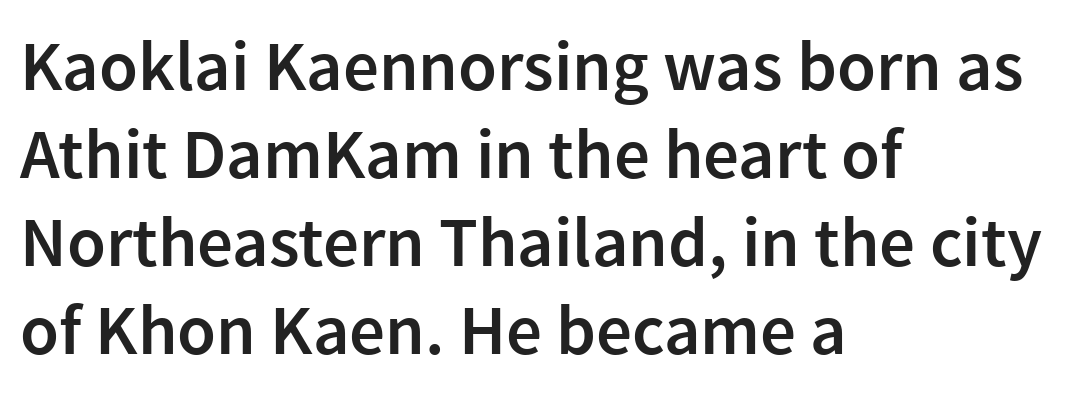
The sample has been set in demibold, a notch under bold. These lines are rendered in a variable-pitch font. A classic flush-left, rag-right setting is used for this passage. No feet cap the strokes, marking this as sans-serif type. The zone under the glyphs is completely vacant. Compared with typical body copy, the letter spacing here is the same.
